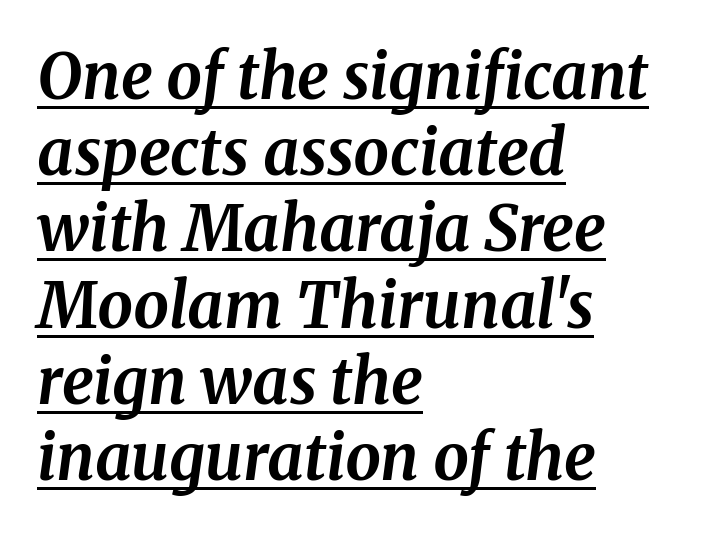
{"serif": "yes", "italic": "yes", "lean": "right", "slant_degrees": 8, "bold": "yes", "weight": "bold", "width": "normal", "stroke_contrast": "medium", "x_height": "medium", "monospaced": "no", "underline": "yes", "align": "left", "line_spacing_ratio": 1.21, "letter_spacing": "normal", "letter_spacing_em": 0.0, "glyph_px": 63}
